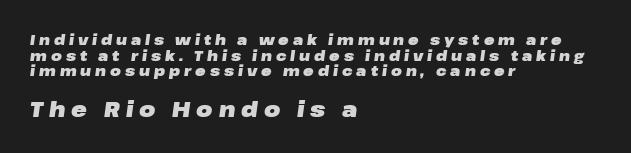
Descenders hang freely into open space. These lines have a slow, spaced-out rhythm from letter to letter. Line spacing here is tight. The lower block of text is set noticeably larger than the block above it.
